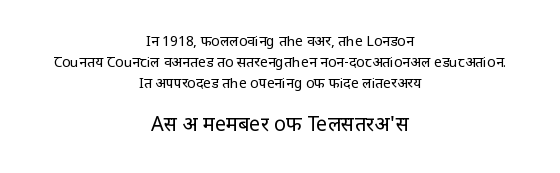
Tracking here is standard; glyphs follow each other at the usual distance. Short and long lines alike share a common midpoint. Posture: upright roman. The letterforms sit at book weight or below.
